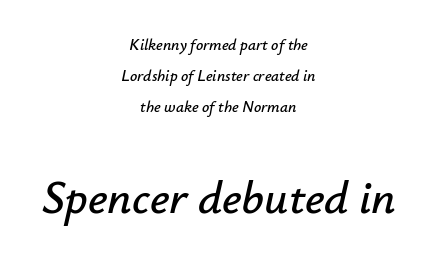
Q: Is the text italic (slanted)? A: Yes, it leans right by about 12 degrees.
Q: Is the text underlined? A: No.
Q: How is the paragraph aligned? A: Centered.
Q: Is the spacing between letters normal or unusually wide? A: Normal.
Q: Is the spacing between lines tight, normal or loose? A: Loose.
Q: Which block of text is set in a larger size, the first (top) or the second (bottom)? A: The second (bottom) one.
Q: Width (condensed, normal, or wide)? A: Normal.
Q: Stroke contrast? A: Low.
Q: x-height? A: Small.
Q: Monospaced? A: No.
